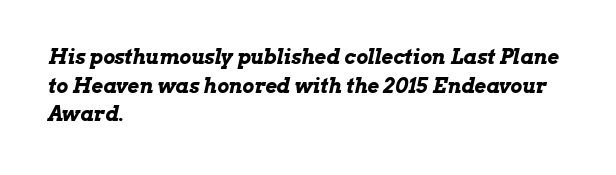
Heavy-handed strokes throughout: this text is bold. The gap between lines stays unmarked. Caption: multi-line text, flush left, ragged right. Tracking here is standard; glyphs follow each other at the usual distance. Emphasis-style slanted type is in use.
